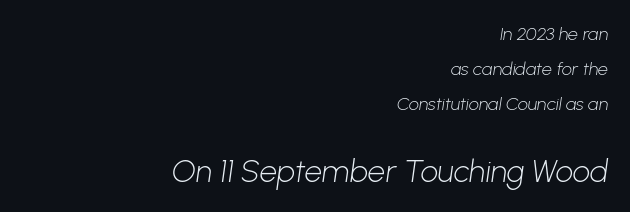
{"serif": "no", "bold": "no", "weight": "light", "width": "normal", "stroke_contrast": "low", "x_height": "medium", "monospaced": "no", "underline": "no", "align": "right", "line_spacing": "loose", "line_spacing_ratio": 1.94, "letter_spacing": "normal", "letter_spacing_em": 0.0, "larger_block": "second", "size_ratio": 1.72, "glyph_px": 31}
